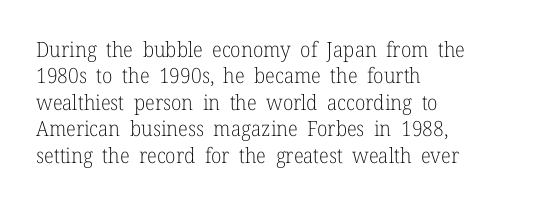
Q: Is the text bold? A: No.
Q: Is the text italic (slanted)? A: No, it is upright.
Q: Is the text underlined? A: No.
Q: How is the paragraph aligned? A: Left-aligned.
Q: Is the spacing between letters normal or unusually wide? A: Normal.
Q: Is the spacing between lines tight, normal or loose? A: Normal.
